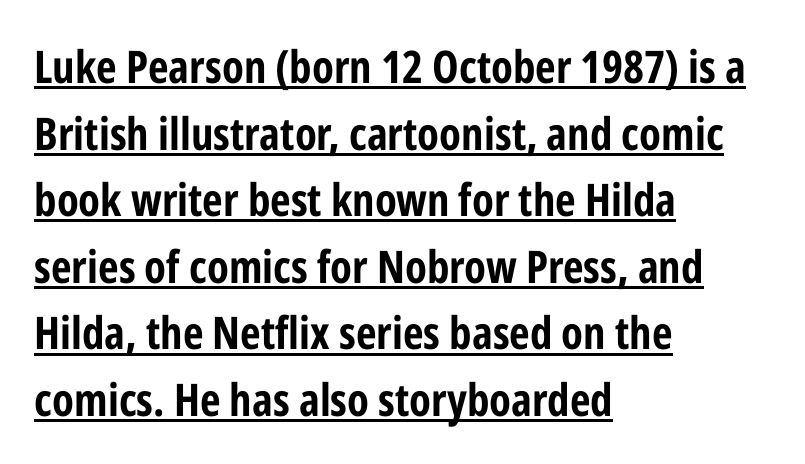
{"serif": "no", "italic": "no", "bold": "yes", "weight": "bold", "width": "condensed", "stroke_contrast": "low", "x_height": "medium", "monospaced": "no", "underline": "yes", "align": "left", "line_spacing": "normal", "line_spacing_ratio": 1.48, "letter_spacing": "normal", "letter_spacing_em": 0.0, "glyph_px": 45}
